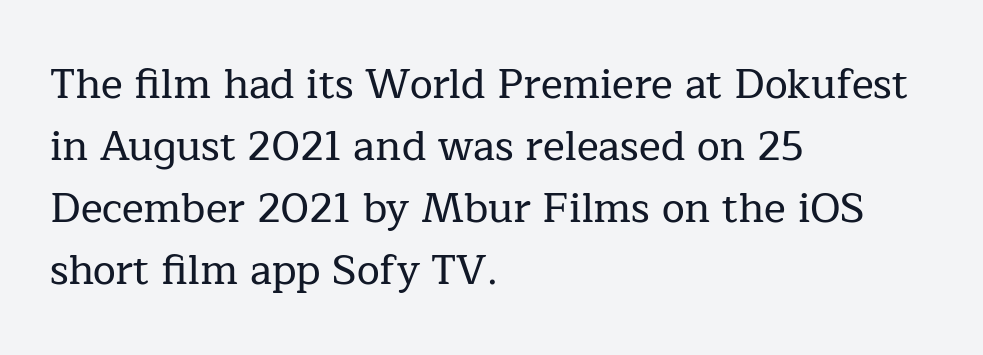
{"serif": "yes", "italic": "no", "width": "normal", "stroke_contrast": "low", "x_height": "medium", "monospaced": "no", "underline": "no", "align": "left", "line_spacing": "normal", "line_spacing_ratio": 1.51, "letter_spacing": "normal", "letter_spacing_em": 0.0, "glyph_px": 41}
